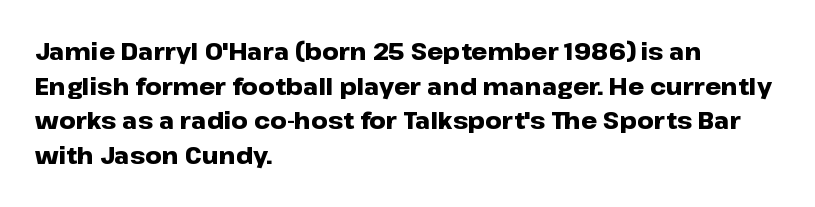
The image shows 23 px bold type, upright; set left-aligned, normal line spacing (1.51x), normal letter spacing, not underlined.
